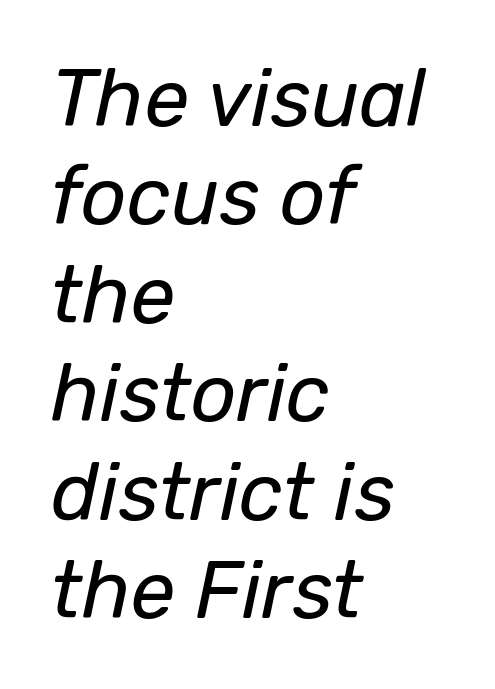
On a weight scale, this lands at 450 or below. The compositor pushed each line to the left boundary. Short note: letters normally spaced. Compared with ordinary roman type, these characters are visibly tilted.
